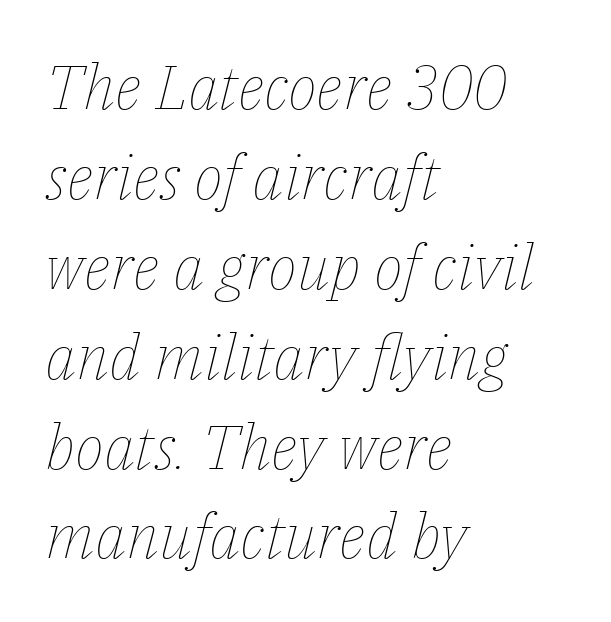
A classic flush-left, rag-right setting is used for this passage. Vertically, the passage feels balanced, rows spaced as you'd expect. Between one letter and the next there's only the usual sliver of space. Lines of text with bare space underneath. The face looks like a standard text weight, possibly lighter.
